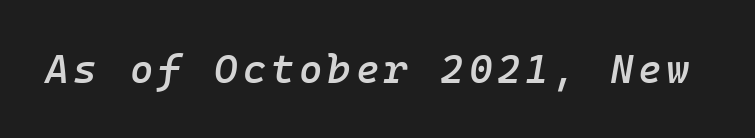
The image shows 40 px semibold type, italic (leaning right), monospaced; set not underlined; low stroke contrast and a medium x-height.
